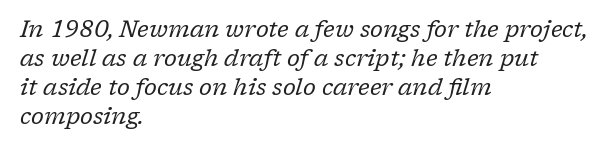
Q: Is the text bold? A: No.
Q: Is the text italic (slanted)? A: Yes, it leans right by about 17 degrees.
Q: Is the text underlined? A: No.
Q: How is the paragraph aligned? A: Left-aligned.
Q: Is the spacing between letters normal or unusually wide? A: Normal.
Q: Is the spacing between lines tight, normal or loose? A: Normal.
